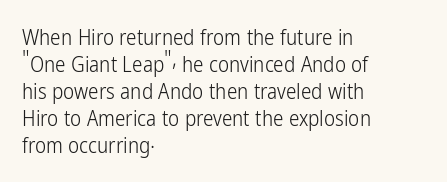
The image shows 21 px text type, upright; set left-aligned, normal line spacing (1.28x), normal letter spacing, not underlined.
